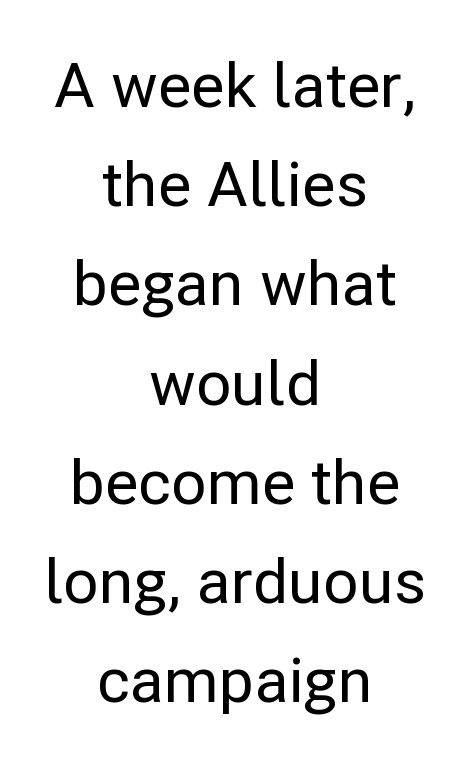
The gaps between neighbouring characters are ordinary and unremarkable. The space beneath each line is pristine and unruled. This sample has the flowing, uneven cadence of proportional lettering. The rendering positions every line midway between the sides. You can tell it's not italic because the verticals are truly vertical.
